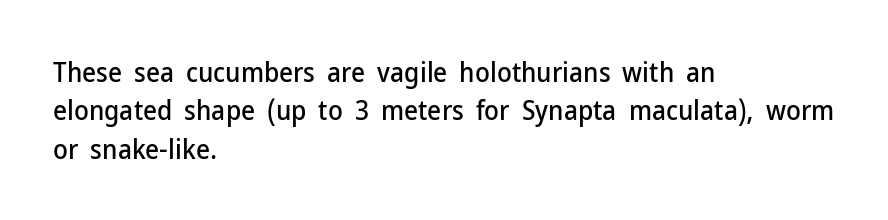
Compared with typical paragraphs, the rows here are spaced about the same. Posture: straight, roman, zero tilt. Inter-character spacing is left at the font's built-in metrics. The space beneath each line is pristine and unruled. The compositor pushed each line to the left boundary.
